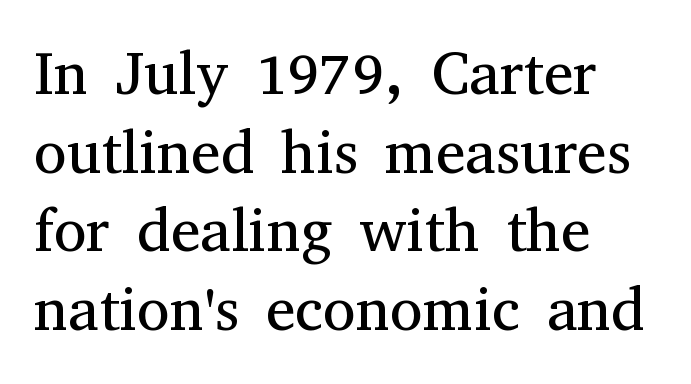
These glyphs show unthickened strokes, regular width or finer. Do the characters align in a grid? No, the font is proportional. A roman cut, with each character standing at attention. No extra tracking has been applied to these lines. Each new line begins a customary step beneath the previous one.
